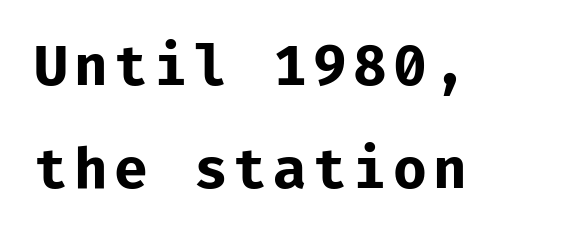
The image shows 55 px bold sans-serif type, upright, monospaced; set left-aligned, line spacing 1.88x, not underlined; low stroke contrast and a medium x-height.
